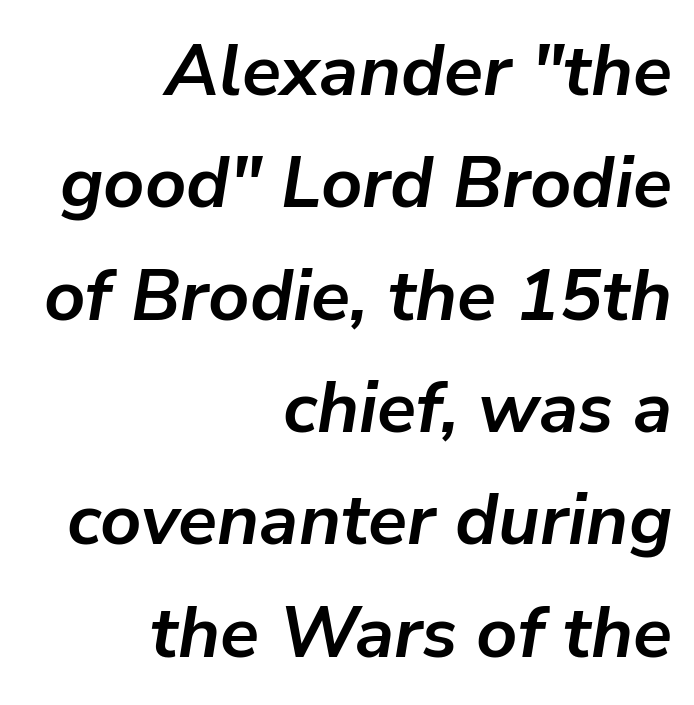
Q: Is the text bold? A: Yes.
Q: Is the text italic (slanted)? A: Yes, it leans right by about 9 degrees.
Q: Is the text underlined? A: No.
Q: How is the paragraph aligned? A: Right-aligned.
Q: Is the spacing between letters normal or unusually wide? A: Normal.
Q: Is the spacing between lines tight, normal or loose? A: Normal.
Q: Width (condensed, normal, or wide)? A: Normal.
Q: Stroke contrast? A: Low.
Q: x-height? A: Medium.
Q: Monospaced? A: No.
